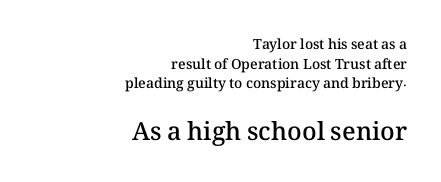
The following chunk of copy outweighs the initial chunk in type size. Upright lettering throughout. The space beneath each line is pristine and unruled. Which margin do the lines hug? The right one — the left edge is uneven. Compared with typical body copy, the letter spacing here is the same. This is the in-between weight designers call semibold or demi.
